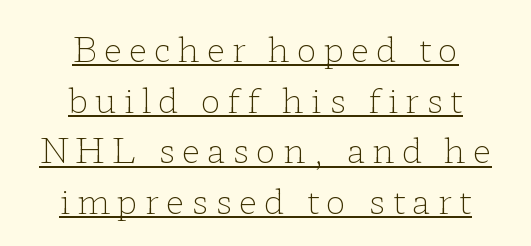
The lettering stays uniformly vertical, giving the passage a roman look. Weight: in the light-to-regular range. Short note: letters widely spaced. Is there an underline? Yes — a line sits under the letters.
